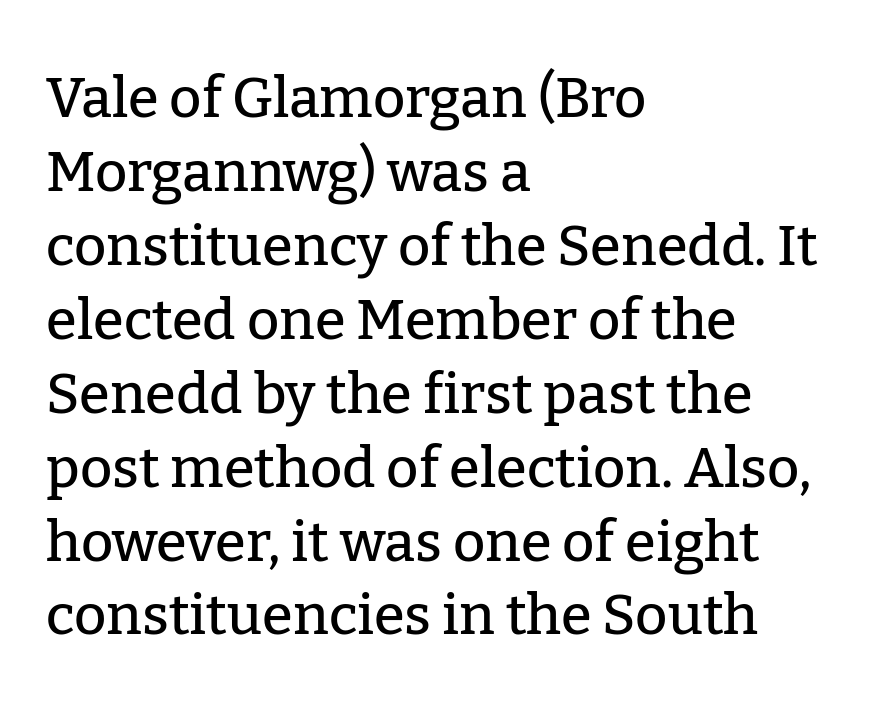
{"serif": "yes", "italic": "no", "width": "normal", "stroke_contrast": "low", "x_height": "medium", "monospaced": "no", "underline": "no", "align": "left", "line_spacing": "normal", "line_spacing_ratio": 1.32, "letter_spacing": "normal", "letter_spacing_em": 0.0, "glyph_px": 56}
